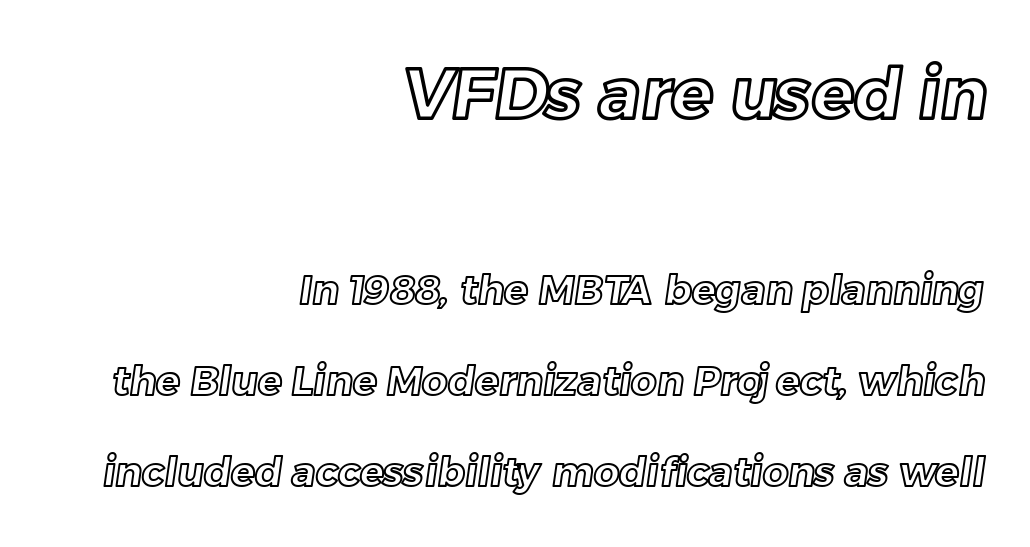
Q: Is the text underlined? A: No.
Q: How is the paragraph aligned? A: Right-aligned.
Q: Is the spacing between letters normal or unusually wide? A: Normal.
Q: Is the spacing between lines tight, normal or loose? A: Loose.
Q: Which block of text is set in a larger size, the first (top) or the second (bottom)? A: The first (top) one.
Q: Width (condensed, normal, or wide)? A: Normal.
Q: x-height? A: Medium.
Q: Monospaced? A: No.
